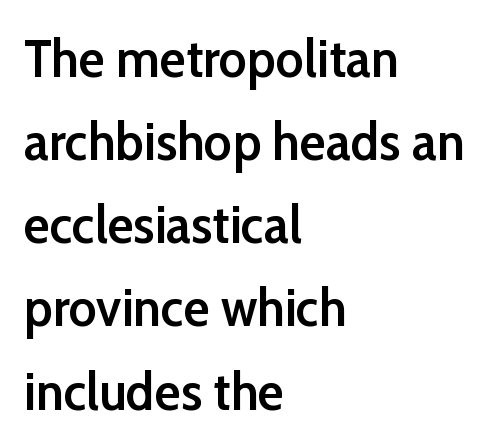
Q: Is the text bold? A: Semi-bold.
Q: Is the text italic (slanted)? A: No, it is upright.
Q: Is the typeface a serif or a sans-serif typeface? A: Sans-serif.
Q: Is the text underlined? A: No.
Q: How is the paragraph aligned? A: Left-aligned.
Q: Is the spacing between letters normal or unusually wide? A: Normal.
Q: Is the spacing between lines tight, normal or loose? A: Normal.
Q: Width (condensed, normal, or wide)? A: Normal.
Q: Stroke contrast? A: Low.
Q: x-height? A: Medium.
Q: Monospaced? A: No.
